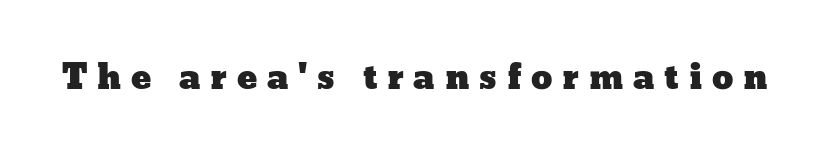
Think of a printed novel: that variable character pitch is what you see here. Display-style spreading of the glyphs; the letterfit is very open. Quick note: underline off. You can tell it's not italic because the verticals are truly vertical.
